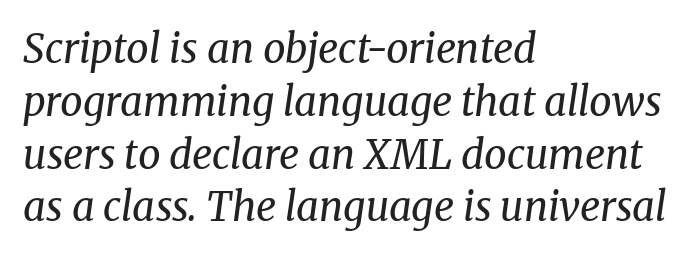
Typographically, this falls in the serif category. Notice how the stems are inclined rather than vertical — that's the hallmark of italics. This rendering uses left alignment, leaving the right contour irregular. Stems here are at most as thick as an everyday book face. Character widths vary here, with narrow letters taking less room than wide ones. This block has exactly the height ordinary leading produces.
